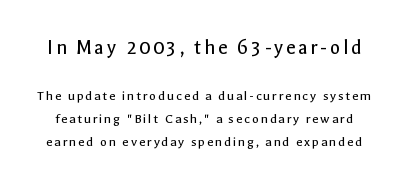
The image shows 21 px text type, upright; set normal line spacing (1.66x), not underlined; the first (top) block is 1.5x larger.
